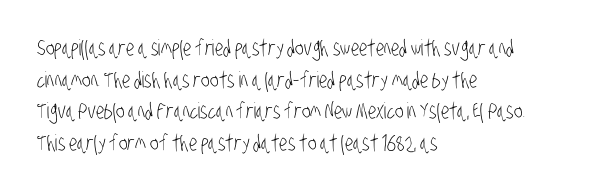
Q: Is the text bold? A: No.
Q: Is the text underlined? A: No.
Q: How is the paragraph aligned? A: Left-aligned.
Q: Is the spacing between letters normal or unusually wide? A: Normal.
Q: Is the spacing between lines tight, normal or loose? A: Normal.
